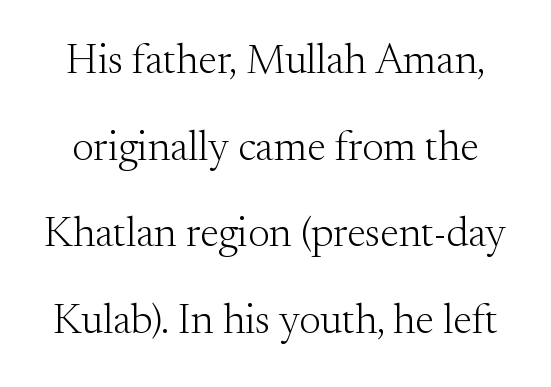
Q: Is the text bold? A: No.
Q: Is the text italic (slanted)? A: No, it is upright.
Q: Is the typeface a serif or a sans-serif typeface? A: Serif.
Q: Is the text underlined? A: No.
Q: Is the spacing between letters normal or unusually wide? A: Normal.
Q: Is the spacing between lines tight, normal or loose? A: Loose.
Q: Width (condensed, normal, or wide)? A: Normal.
Q: Stroke contrast? A: Medium.
Q: x-height? A: Small.
Q: Monospaced? A: No.
